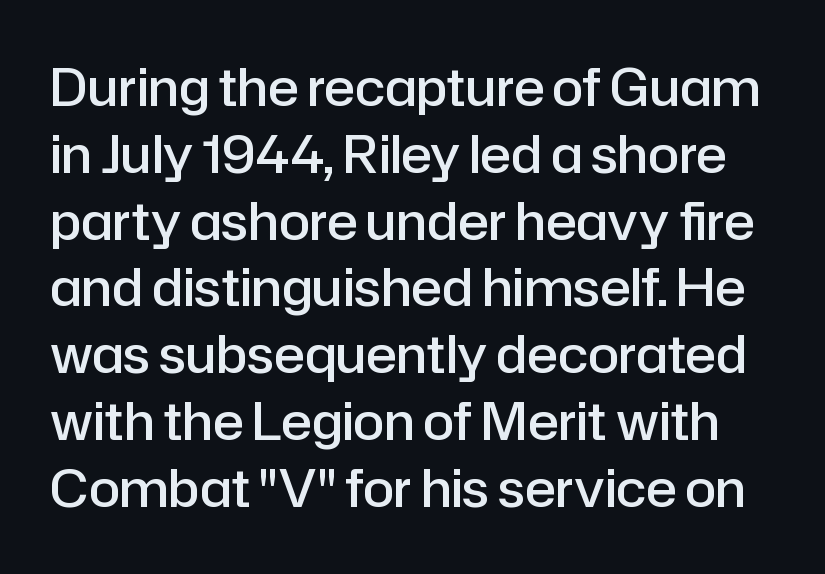
Q: Is the text bold? A: Semi-bold.
Q: Is the text italic (slanted)? A: No, it is upright.
Q: Is the typeface a serif or a sans-serif typeface? A: Sans-serif.
Q: Is the text underlined? A: No.
Q: Is the spacing between letters normal or unusually wide? A: Normal.
Q: Is the spacing between lines tight, normal or loose? A: Normal.
Q: Width (condensed, normal, or wide)? A: Normal.
Q: Stroke contrast? A: Low.
Q: x-height? A: Medium.
Q: Monospaced? A: No.
